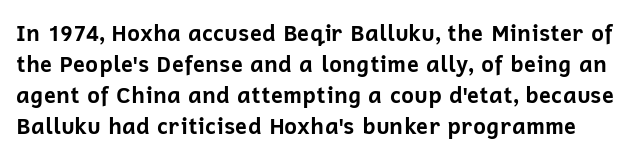
Q: Is the text bold? A: Yes.
Q: Is the text italic (slanted)? A: No, it is upright.
Q: Is the text underlined? A: No.
Q: Is the spacing between letters normal or unusually wide? A: Normal.
Q: Is the spacing between lines tight, normal or loose? A: Normal.
